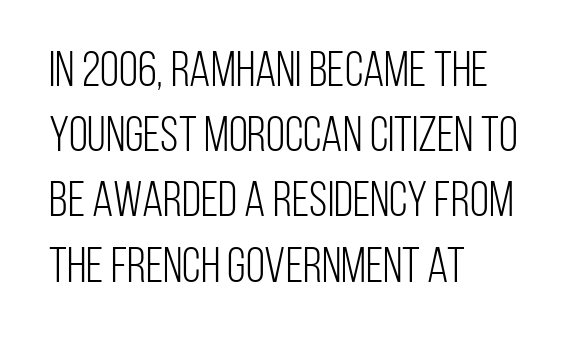
The image shows 49 px light, condensed sans-serif type, upright; set left-aligned, normal line spacing (1.33x), normal letter spacing, not underlined; low stroke contrast and a large x-height.
